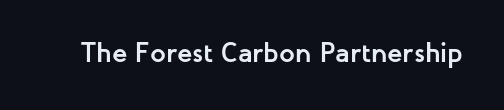
Q: Is the text bold? A: Yes.
Q: Is the text italic (slanted)? A: No, it is upright.
Q: Is the typeface a serif or a sans-serif typeface? A: Sans-serif.
Q: Is the text underlined? A: No.
Q: Is the spacing between letters normal or unusually wide? A: Normal.
Q: Width (condensed, normal, or wide)? A: Normal.
Q: Stroke contrast? A: Low.
Q: x-height? A: Medium.
Q: Monospaced? A: No.
